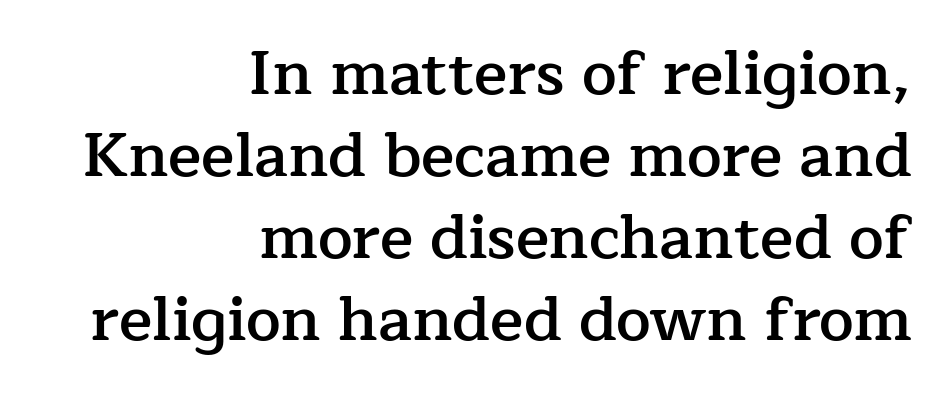
Old-style or modern, the face here clearly has serifs. Is this a fixed-width face? No — the glyphs have proportional, varying widths. Its strokes are somewhat broadened, the hallmark of semibold type. Normally led — the rows are evenly, conventionally spaced.
